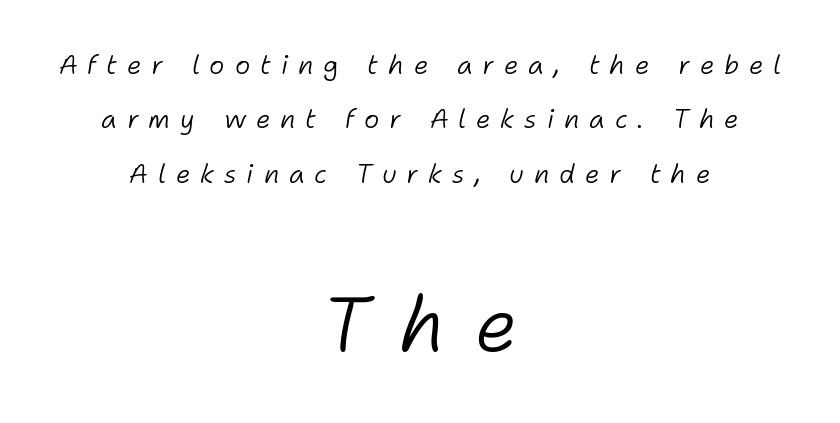
Q: Is the text bold? A: No.
Q: Is the text italic (slanted)? A: Yes, it leans right by about 11 degrees.
Q: Is the text underlined? A: No.
Q: How is the paragraph aligned? A: Centered.
Q: Is the spacing between letters normal or unusually wide? A: Unusually wide.
Q: Is the spacing between lines tight, normal or loose? A: Loose.
Q: Which block of text is set in a larger size, the first (top) or the second (bottom)? A: The second (bottom) one.
Q: Width (condensed, normal, or wide)? A: Normal.
Q: Stroke contrast? A: Low.
Q: x-height? A: Medium.
Q: Monospaced? A: No.
